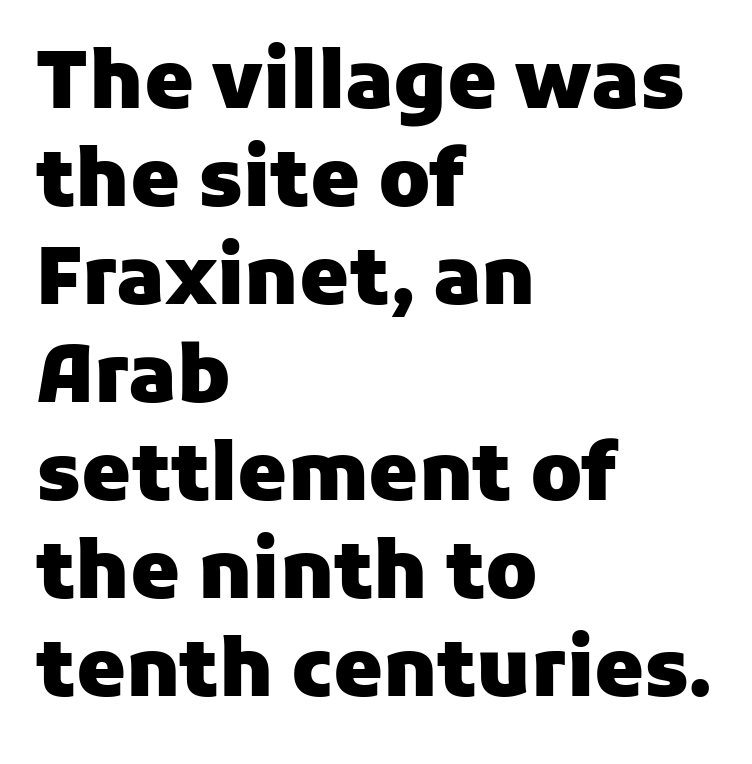
Examine the stroke ends and you'll find no serifs. Strong, thick strokes mark this as bold type. The face used here is rendered with its standard letterfit. Quick note: underline off. Does the lettering tilt? It doesn't — this is upright.
